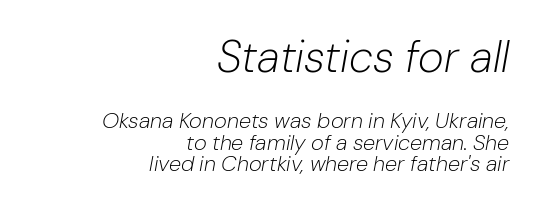
The image shows 44 px light type, italic (leaning right); set right-aligned, tight line spacing (0.98x), normal letter spacing, not underlined; the first (top) block is 2.0x larger; low stroke contrast and a medium x-height.
